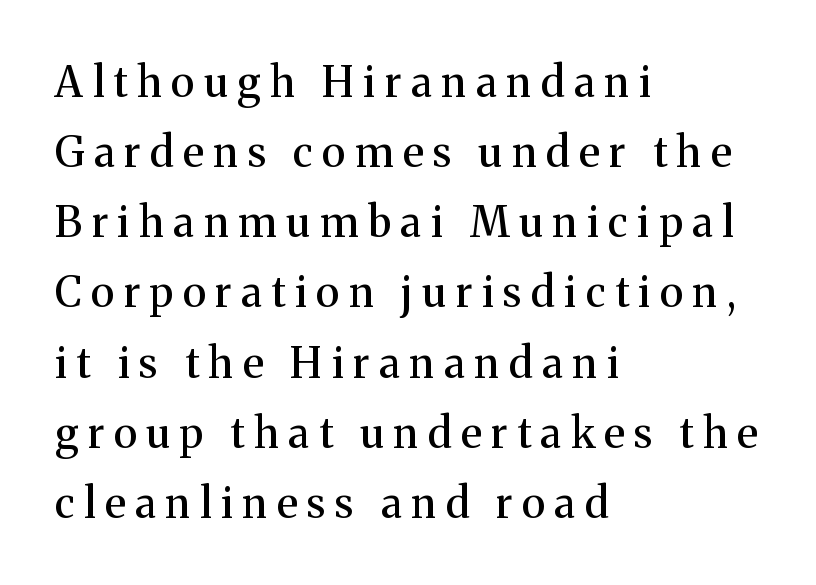
{"serif": "yes", "italic": "no", "width": "normal", "stroke_contrast": "medium", "x_height": "medium", "monospaced": "no", "underline": "no", "align": "left", "line_spacing": "normal", "line_spacing_ratio": 1.67, "letter_spacing": "wide", "letter_spacing_em": 0.23, "glyph_px": 42}
